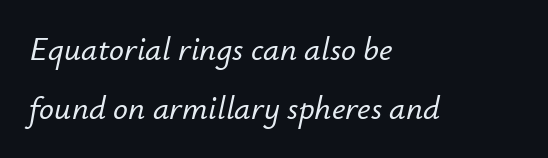
The horizontal fit of the characters is conventional and even. Slant detected: the letters are inclined. The passage shown is typed in a proportional face where columns would drift. Where is the straight margin? On the left.
